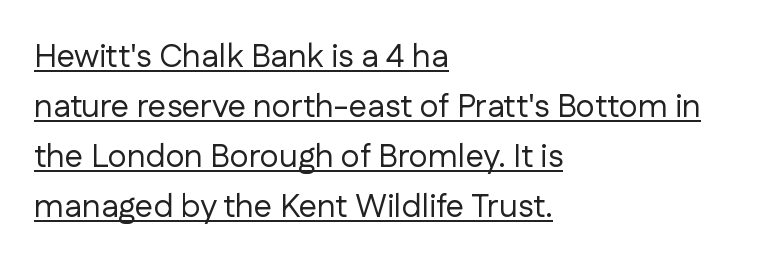
Q: Is the text bold? A: No.
Q: Is the text italic (slanted)? A: No, it is upright.
Q: Is the typeface a serif or a sans-serif typeface? A: Sans-serif.
Q: Is the text underlined? A: Yes.
Q: How is the paragraph aligned? A: Left-aligned.
Q: Is the spacing between letters normal or unusually wide? A: Normal.
Q: Is the spacing between lines tight, normal or loose? A: Normal.
Q: Width (condensed, normal, or wide)? A: Normal.
Q: Stroke contrast? A: Low.
Q: x-height? A: Medium.
Q: Monospaced? A: No.
